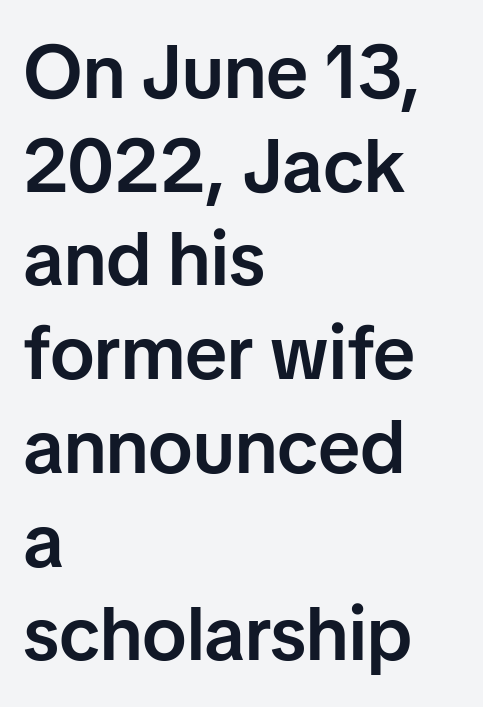
Q: Is the text bold? A: Semi-bold.
Q: Is the text italic (slanted)? A: No, it is upright.
Q: Is the typeface a serif or a sans-serif typeface? A: Sans-serif.
Q: Is the text underlined? A: No.
Q: How is the paragraph aligned? A: Left-aligned.
Q: Is the spacing between letters normal or unusually wide? A: Normal.
Q: Is the spacing between lines tight, normal or loose? A: Normal.
Q: Width (condensed, normal, or wide)? A: Normal.
Q: Stroke contrast? A: Low.
Q: x-height? A: Medium.
Q: Monospaced? A: No.
